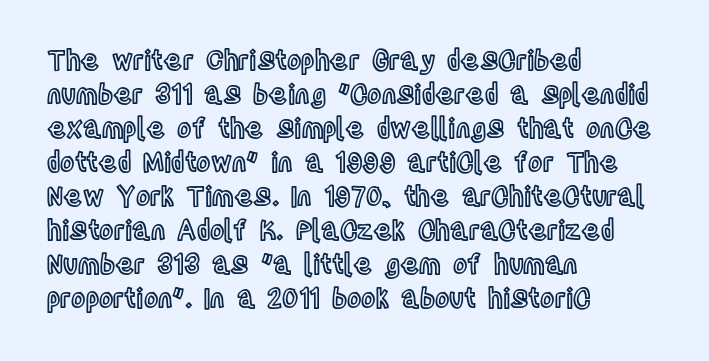
The image shows 27 px text type, upright; set left-aligned, normal line spacing (1.26x), normal letter spacing, not underlined.
